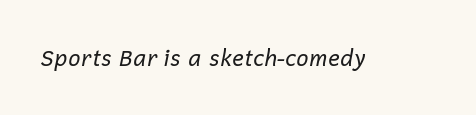
Q: Is the text bold? A: No.
Q: Is the text italic (slanted)? A: Yes, it leans right by about 12 degrees.
Q: Is the text underlined? A: No.
Q: Is the spacing between letters normal or unusually wide? A: Normal.
